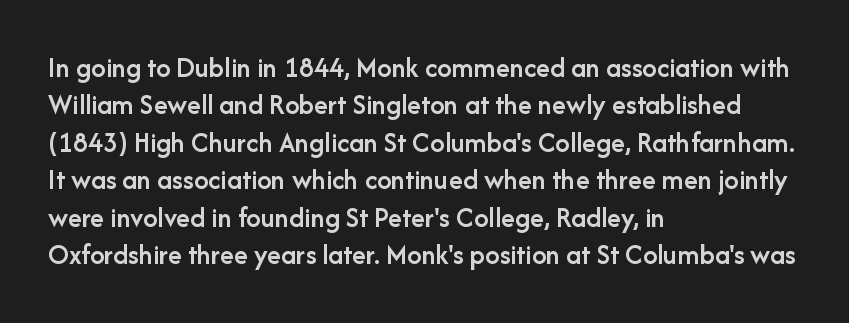
{"serif": "no", "italic": "no", "bold": "semi", "weight": "semibold", "width": "normal", "stroke_contrast": "low", "x_height": "medium", "monospaced": "no", "underline": "no", "align": "left", "line_spacing": "normal", "line_spacing_ratio": 1.29, "letter_spacing": "normal", "letter_spacing_em": 0.0, "glyph_px": 29}
